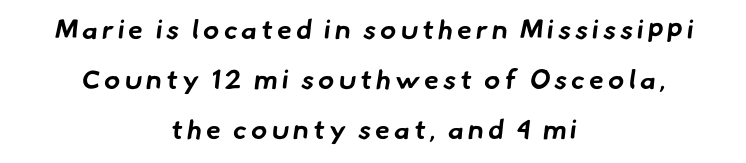
The image shows 27 px bold type; set centered, line spacing 1.86x, not underlined.
